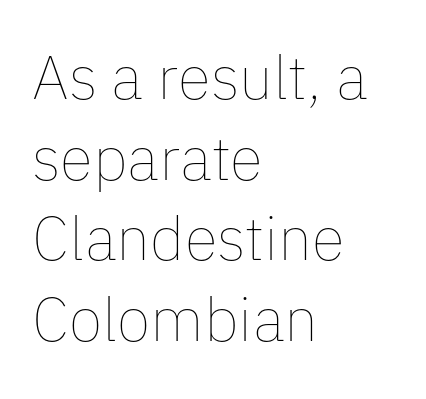
Looks like regular typesetting: each glyph gets only the width it needs. The compositor pushed each line to the left boundary. Each row of text sits above clean, open space. The strokes are not fattened; the text isn't bold. The specimen reads as upright at a glance. How would I describe the line gaps? Plain and ordinary.
